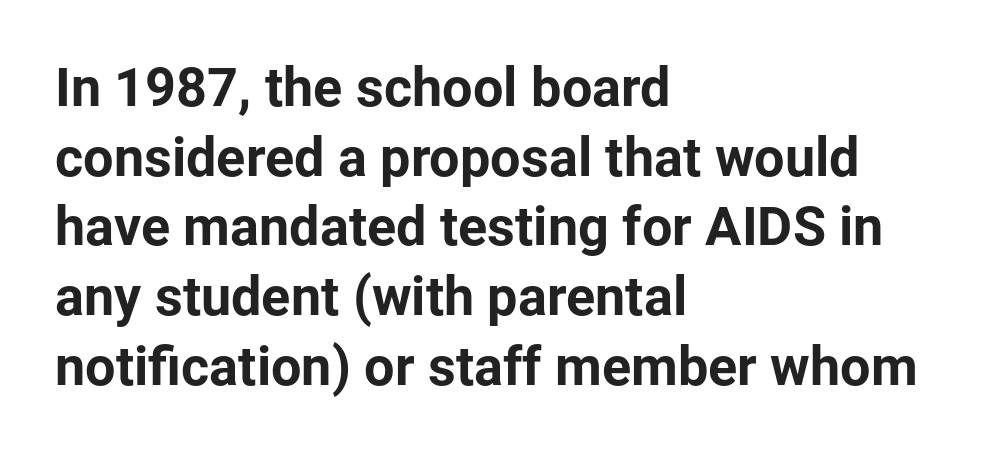
The image shows 54 px bold sans-serif type, upright; set left-aligned, normal line spacing (1.29x), normal letter spacing, not underlined; low stroke contrast and a medium x-height.
